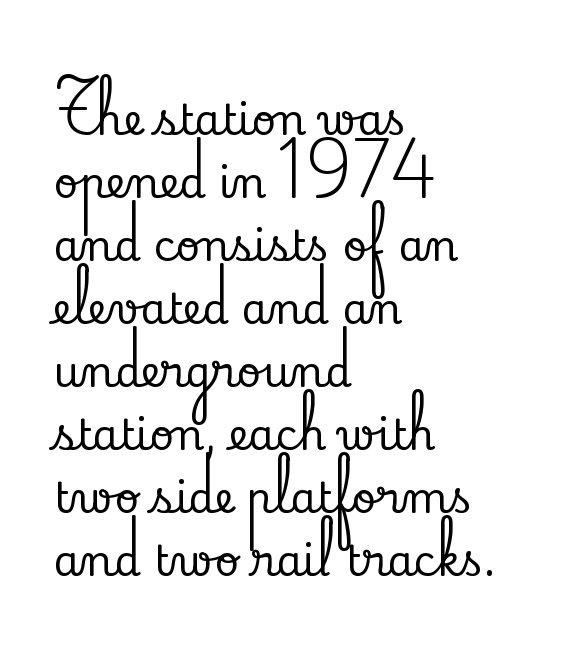
Has an underline been added? It has not. Posture: vertical. A typesetter would call this zero additional tracking. This sample uses a serif face. The space between consecutive lines is moderate.
